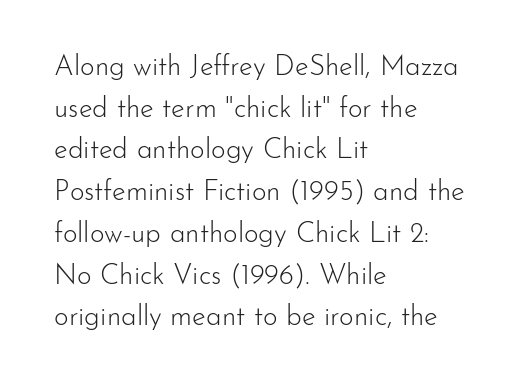
Q: Is the text bold? A: No.
Q: Is the text italic (slanted)? A: No, it is upright.
Q: Is the typeface a serif or a sans-serif typeface? A: Sans-serif.
Q: Is the text underlined? A: No.
Q: How is the paragraph aligned? A: Left-aligned.
Q: Is the spacing between letters normal or unusually wide? A: Normal.
Q: Is the spacing between lines tight, normal or loose? A: Normal.
Q: Width (condensed, normal, or wide)? A: Normal.
Q: Stroke contrast? A: Low.
Q: x-height? A: Small.
Q: Monospaced? A: No.
